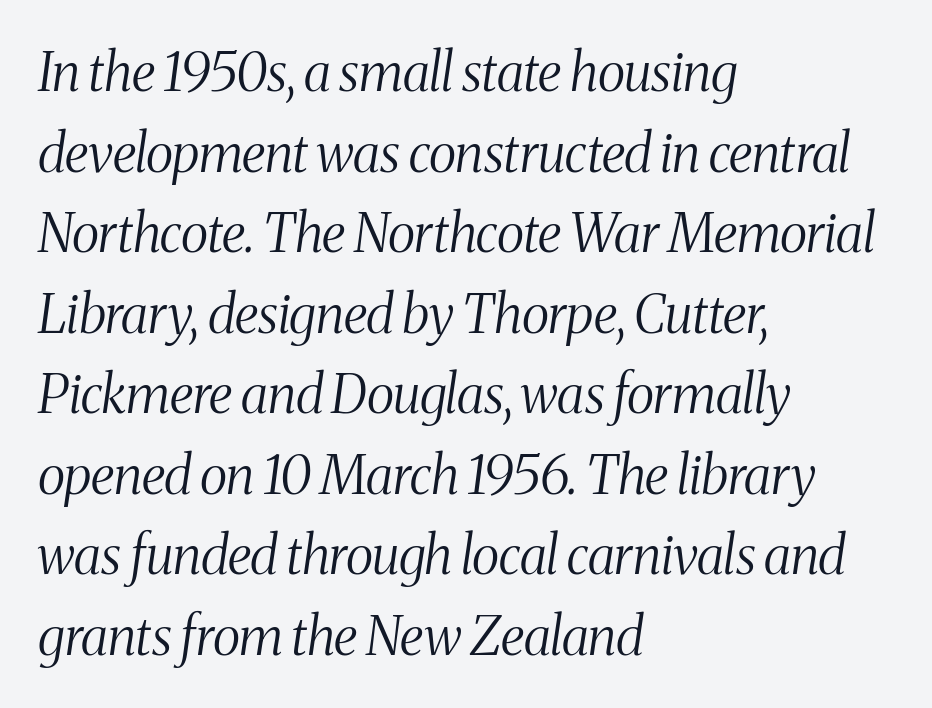
The type family on display is of the serif kind. This sample has the flowing, uneven cadence of proportional lettering. Nothing heavy about these letters — not bold at all. Has an underline been added? It has not.
